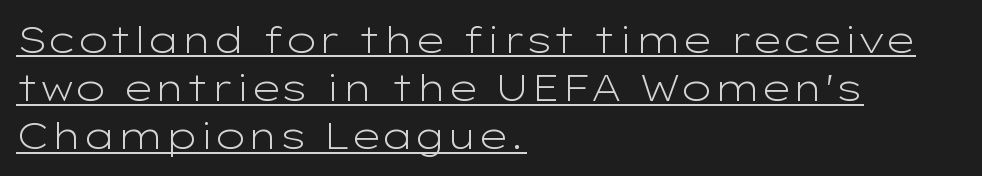
{"serif": "no", "italic": "no", "bold": "no", "weight": "light", "width": "wide", "stroke_contrast": "low", "x_height": "medium", "monospaced": "no", "underline": "yes", "align": "left", "line_spacing": "normal", "line_spacing_ratio": 1.3, "letter_spacing": "normal", "letter_spacing_em": 0.0, "glyph_px": 37}
